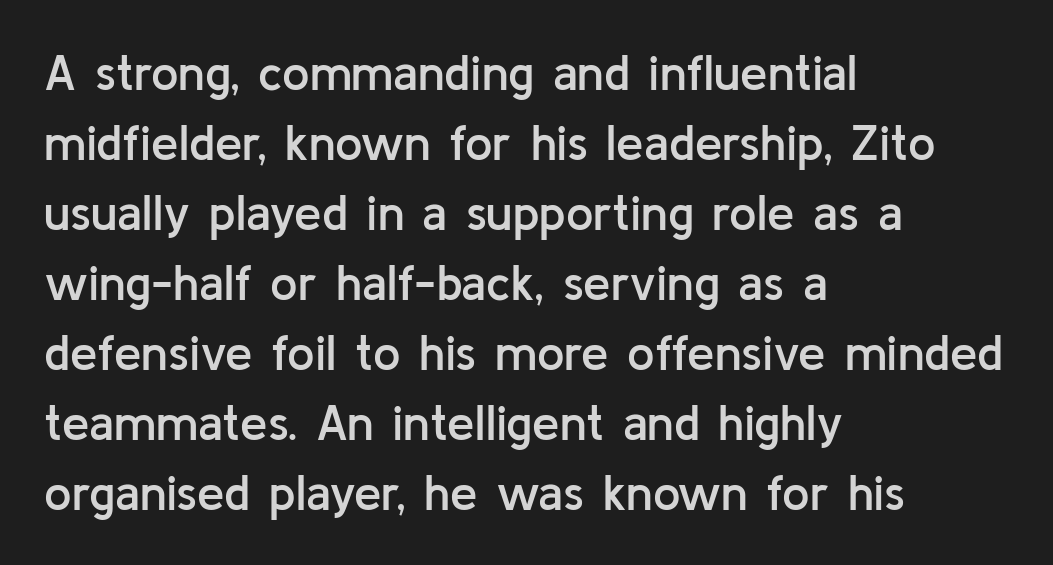
{"serif": "no", "italic": "no", "bold": "semi", "weight": "semibold", "width": "normal", "stroke_contrast": "low", "x_height": "medium", "monospaced": "no", "underline": "no", "align": "left", "line_spacing": "normal", "line_spacing_ratio": 1.43, "letter_spacing": "normal", "letter_spacing_em": 0.0, "glyph_px": 49}
